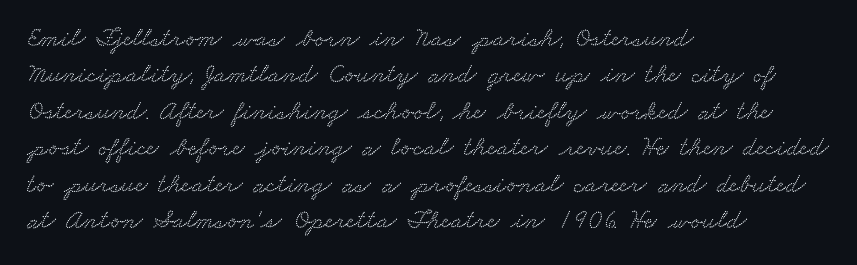
The text block is weighted toward the left margin, trailing off unevenly rightward. Short note: letters normally spaced. Only glyphs here, with clear space below each row. Summary of vertical rhythm: regular, with standard interline spacing.
